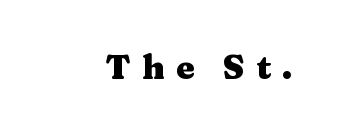
{"serif": "yes", "italic": "no", "bold": "yes", "weight": "heavy", "width": "wide", "stroke_contrast": "medium", "x_height": "medium", "monospaced": "no", "underline": "no", "letter_spacing": "wide", "letter_spacing_em": 0.34, "glyph_px": 33}
